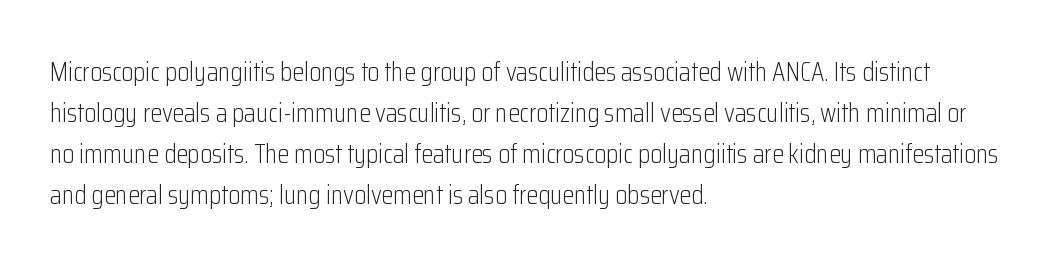
On a weight scale, this lands at 450 or below. The passage shown has conventional tracking throughout. A normal amount of white space separates one row of letters from the next. The rag falls on the right side of this text block.
